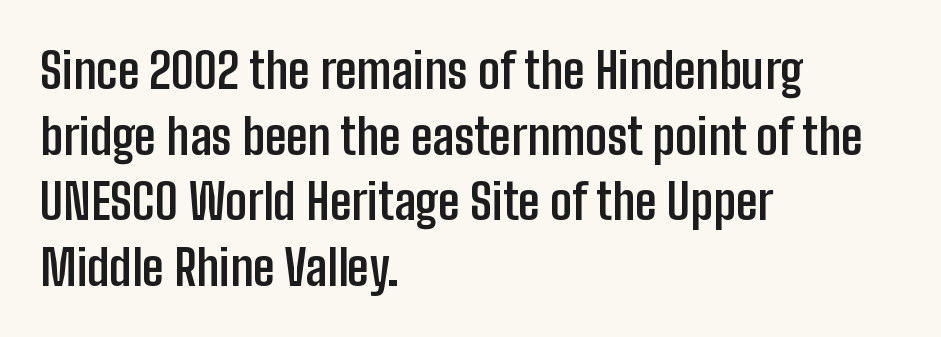
Q: Is the text bold? A: Yes.
Q: Is the text italic (slanted)? A: No, it is upright.
Q: Is the typeface a serif or a sans-serif typeface? A: Sans-serif.
Q: Is the text underlined? A: No.
Q: How is the paragraph aligned? A: Left-aligned.
Q: Is the spacing between letters normal or unusually wide? A: Normal.
Q: Is the spacing between lines tight, normal or loose? A: Normal.
Q: Width (condensed, normal, or wide)? A: Condensed.
Q: Stroke contrast? A: Low.
Q: x-height? A: Medium.
Q: Monospaced? A: No.
